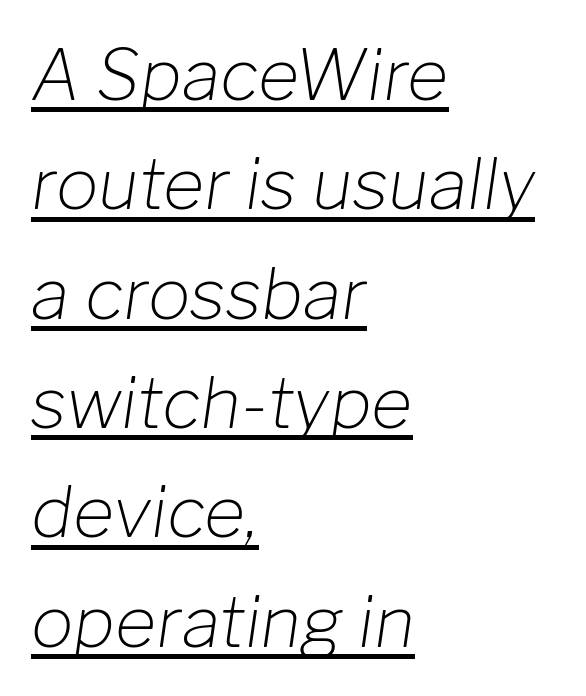
{"italic": "yes", "lean": "right", "slant_degrees": 8, "bold": "no", "weight": "light", "width": "normal", "stroke_contrast": "low", "x_height": "medium", "monospaced": "no", "underline": "yes", "align": "left", "line_spacing": "normal", "line_spacing_ratio": 1.54, "letter_spacing": "normal", "letter_spacing_em": 0.0, "glyph_px": 71}
